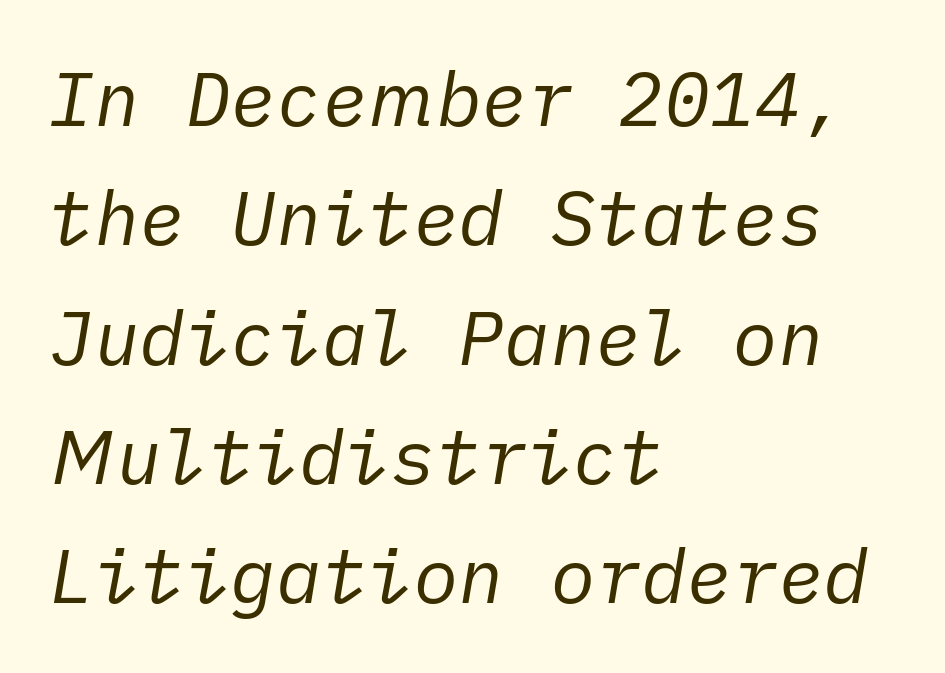
Quick note: interline space is typical. Each line starts at the same left margin while the right side varies. The passage shown is not underscored anywhere. The line texture is even and compact thanks to regular tracking. No extra ink here — the face is not bold. Italic? Definitely — the glyphs are oblique.
